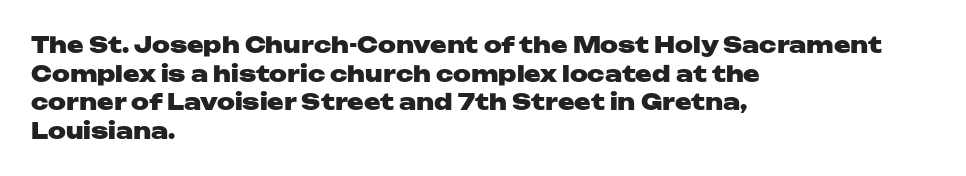
Q: Is the text bold? A: Yes.
Q: Is the text italic (slanted)? A: No, it is upright.
Q: Is the text underlined? A: No.
Q: How is the paragraph aligned? A: Left-aligned.
Q: Is the spacing between letters normal or unusually wide? A: Normal.
Q: Is the spacing between lines tight, normal or loose? A: Normal.
